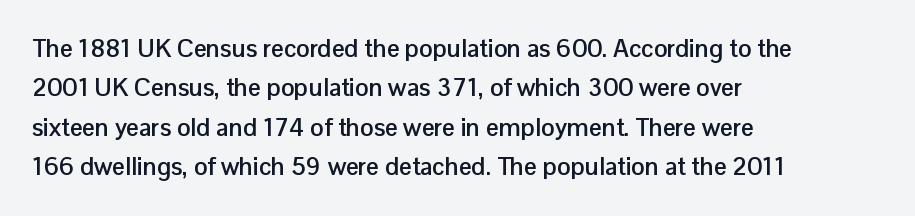
The image shows 25 px bold type, upright; set left-aligned, normal line spacing (1.58x), normal letter spacing, not underlined.
